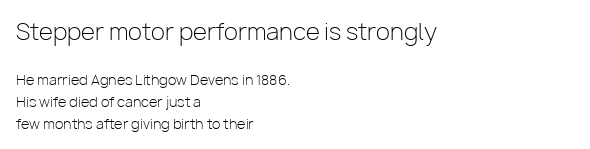
{"italic": "no", "bold": "no", "underline": "no", "align": "left", "line_spacing": "normal", "line_spacing_ratio": 1.56, "letter_spacing": "normal", "letter_spacing_em": 0.0, "larger_block": "first", "size_ratio": 1.64, "glyph_px": 23}
